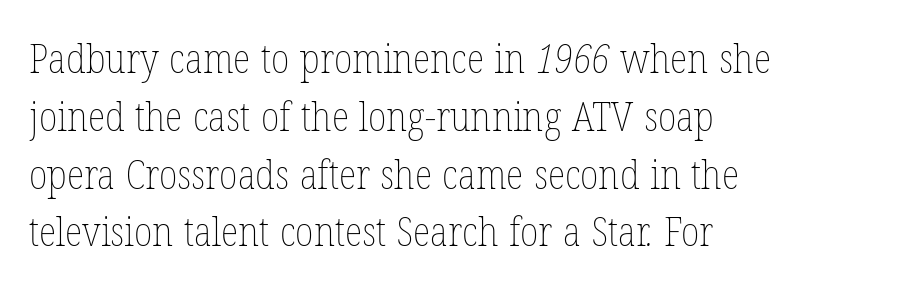
No letter is thick-stroked: the sample isn't bold. Inter-character spacing is left at the font's built-in metrics. A typesetter would call this leading conventional body-copy spacing. Underline: absent.
